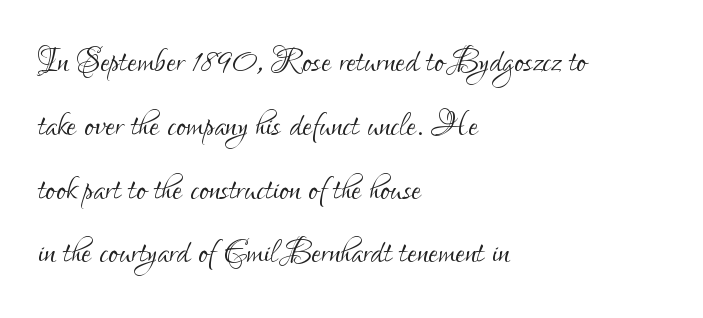
{"serif": "no", "bold": "no", "weight": "light", "width": "condensed", "stroke_contrast": "low", "x_height": "small", "monospaced": "no", "underline": "no", "align": "left", "line_spacing": "normal", "line_spacing_ratio": 1.45, "letter_spacing": "normal", "letter_spacing_em": 0.0, "glyph_px": 44}
